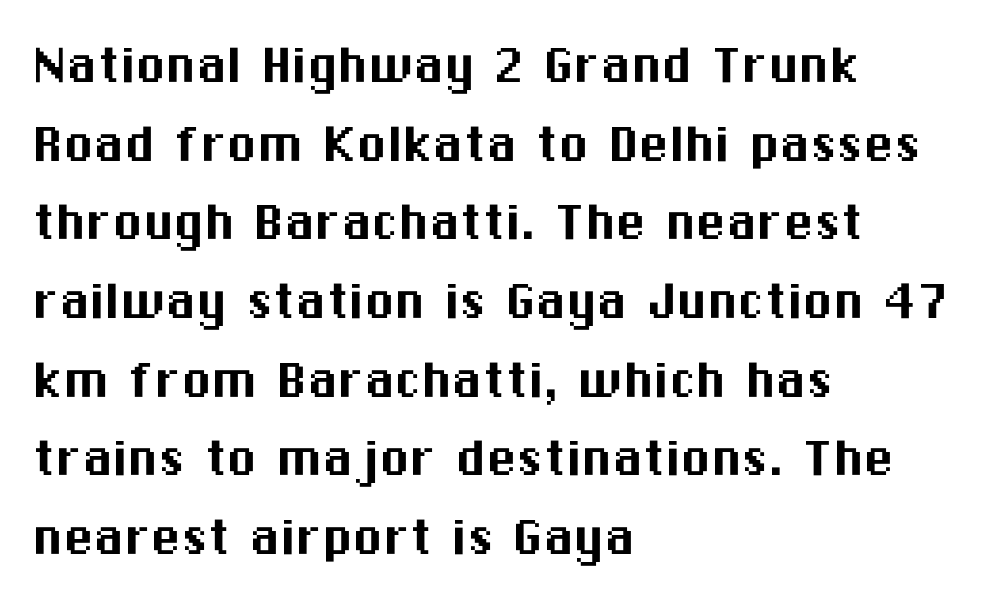
Q: Is the text italic (slanted)? A: No, it is upright.
Q: Is the typeface a serif or a sans-serif typeface? A: Sans-serif.
Q: Is the text underlined? A: No.
Q: How is the paragraph aligned? A: Left-aligned.
Q: Is the spacing between letters normal or unusually wide? A: Normal.
Q: Is the spacing between lines tight, normal or loose? A: Normal.
Q: Width (condensed, normal, or wide)? A: Normal.
Q: Stroke contrast? A: Medium.
Q: x-height? A: Medium.
Q: Monospaced? A: No.
